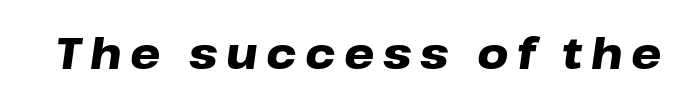
The image shows 43 px heavy, wide type, italic (leaning right); set unusually wide letter spacing (+0.2 em), not underlined; low stroke contrast and a medium x-height.
